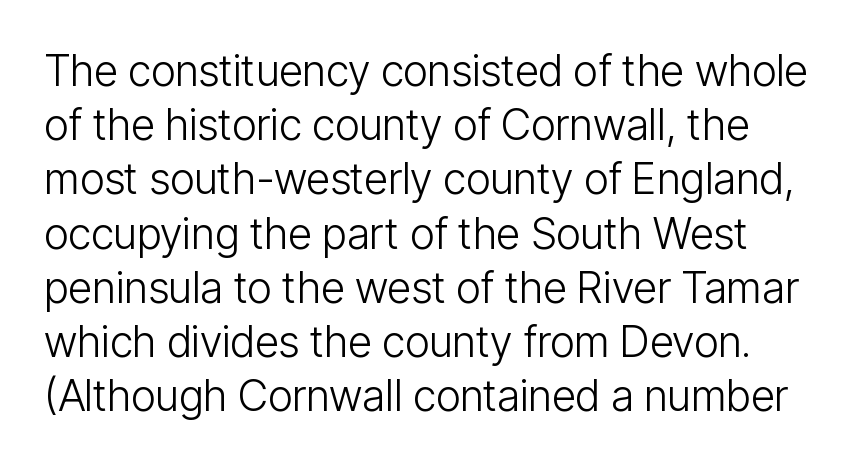
The image shows 43 px light, condensed sans-serif type, upright; set normal line spacing (1.26x), normal letter spacing, not underlined; low stroke contrast and a medium x-height.
